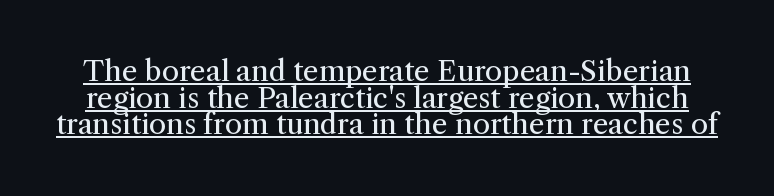
Nobody touched the tracking dial on this one. The lettering holds an erect, upright posture throughout. The glyphs in this specimen are seriffed. Do the characters align in a grid? No, the font is proportional. Regarding leading, the lines here are crowded together.
